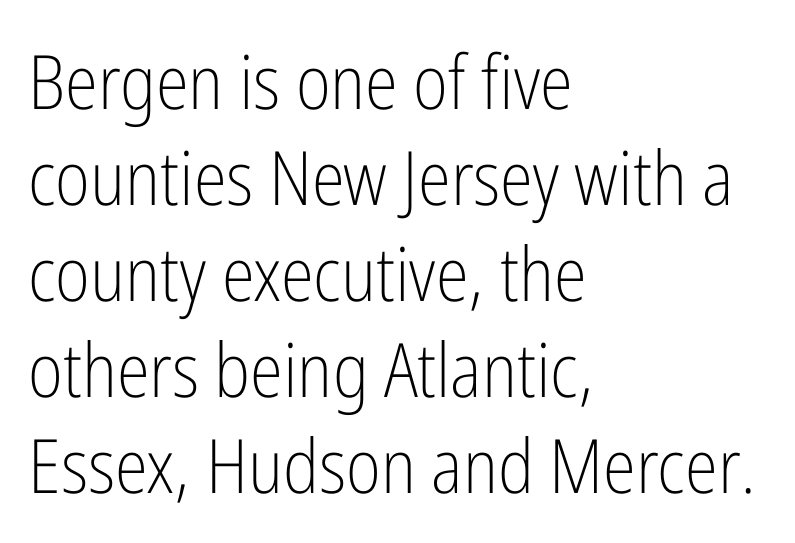
Q: Is the text bold? A: No.
Q: Is the text italic (slanted)? A: No, it is upright.
Q: Is the typeface a serif or a sans-serif typeface? A: Sans-serif.
Q: Is the text underlined? A: No.
Q: How is the paragraph aligned? A: Left-aligned.
Q: Is the spacing between letters normal or unusually wide? A: Normal.
Q: Is the spacing between lines tight, normal or loose? A: Normal.
Q: Width (condensed, normal, or wide)? A: Condensed.
Q: Stroke contrast? A: Low.
Q: x-height? A: Medium.
Q: Monospaced? A: No.
